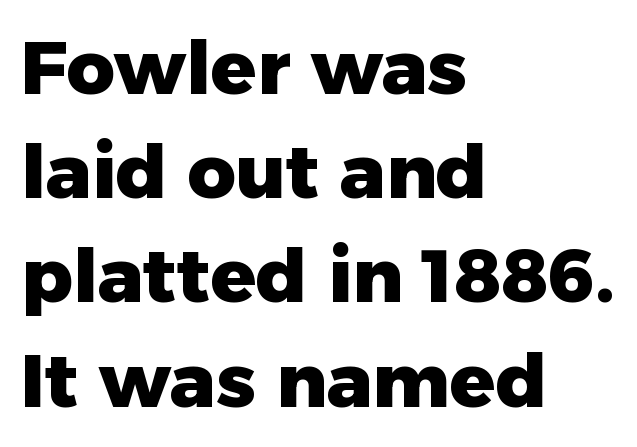
The image shows 75 px heavy sans-serif type, upright; set left-aligned, normal line spacing (1.39x), normal letter spacing, not underlined; low stroke contrast and a medium x-height.
